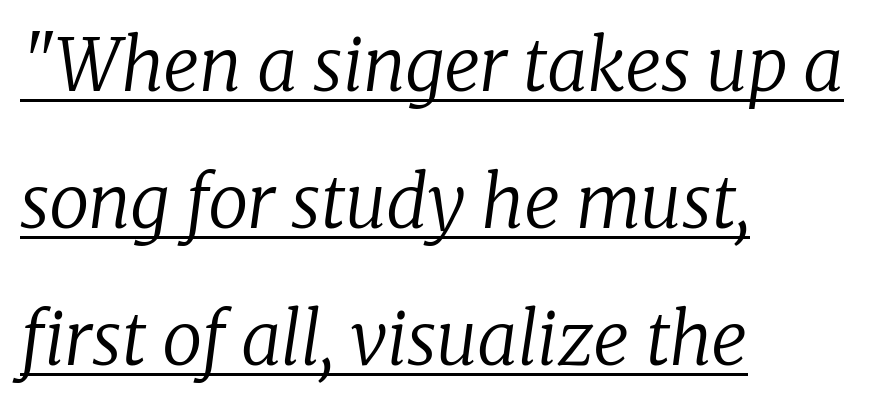
The image shows 72 px regular-weight serif type, italic (leaning right); set left-aligned, loose line spacing (1.9x), normal letter spacing, underlined; low stroke contrast and a medium x-height.
